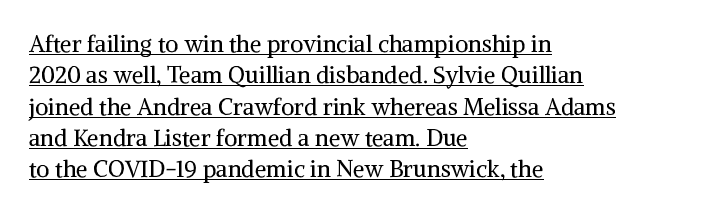
Typeset ragged right — the left edge is the straight one. No extra ink here — the face is not bold. This sample uses an upright cut, with every glyph sitting square on the baseline. In designer terms, the underline attribute is active on this setting.
